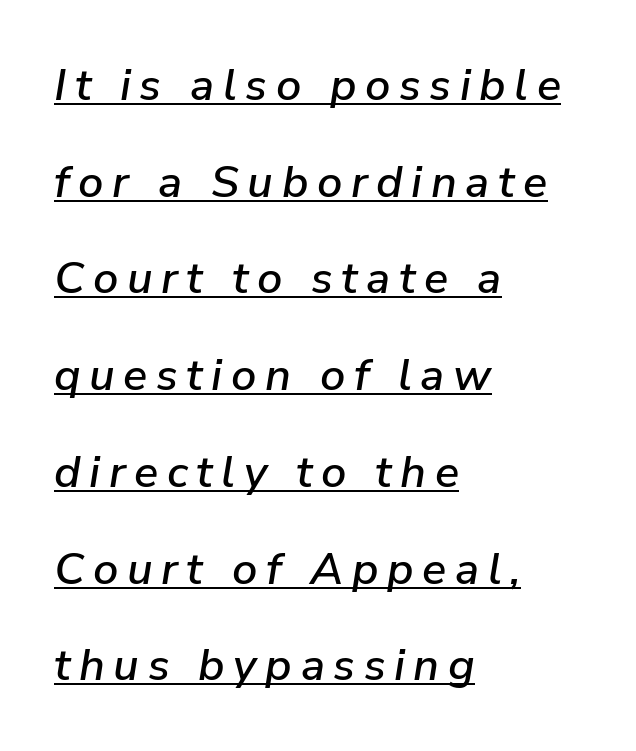
The face used here has a pronounced slope to its letters. The compositor pushed each line to the left boundary. The passage shown is typed in a proportional face where columns would drift. Notice the wide empty band between every row — that's loose leading.
